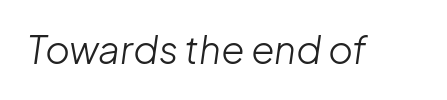
Q: Is the text bold? A: No.
Q: Is the text italic (slanted)? A: Yes, it leans right by about 8 degrees.
Q: Is the text underlined? A: No.
Q: Is the spacing between letters normal or unusually wide? A: Normal.
Q: Width (condensed, normal, or wide)? A: Normal.
Q: Stroke contrast? A: Low.
Q: x-height? A: Medium.
Q: Monospaced? A: No.
